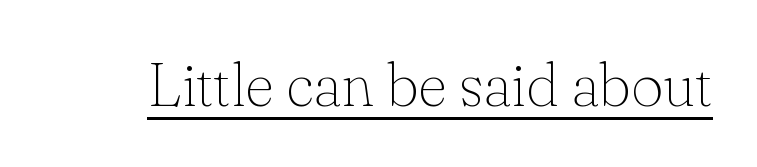
Notice how the stems are strictly vertical — no italics here. What stands out about the letter spacing? Nothing — it is the standard amount. Check the space under the baseline: a stroke is drawn there. The letters advance in unequal steps, a hallmark of proportional type.
